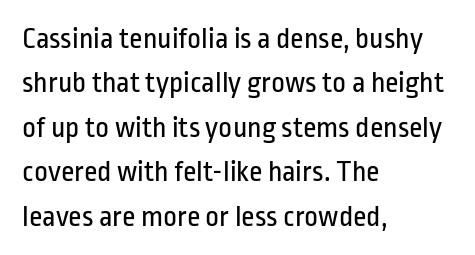
{"serif": "no", "italic": "no", "bold": "no", "weight": "regular", "width": "condensed", "stroke_contrast": "low", "x_height": "medium", "monospaced": "no", "underline": "no", "align": "left", "line_spacing": "normal", "line_spacing_ratio": 1.48, "letter_spacing": "normal", "letter_spacing_em": 0.0, "glyph_px": 30}
